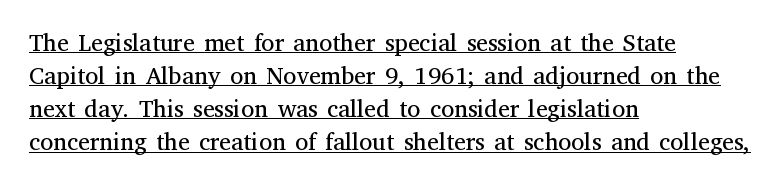
{"italic": "no", "bold": "no", "underline": "yes", "align": "left", "line_spacing": "normal", "line_spacing_ratio": 1.38, "letter_spacing": "normal", "letter_spacing_em": 0.0, "glyph_px": 24}
